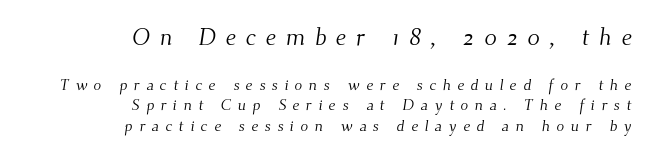
The image shows 24 px text type; set right-aligned, normal line spacing (1.28x), unusually wide letter spacing (+0.4 em), not underlined; the first (top) block is 1.5x larger.
